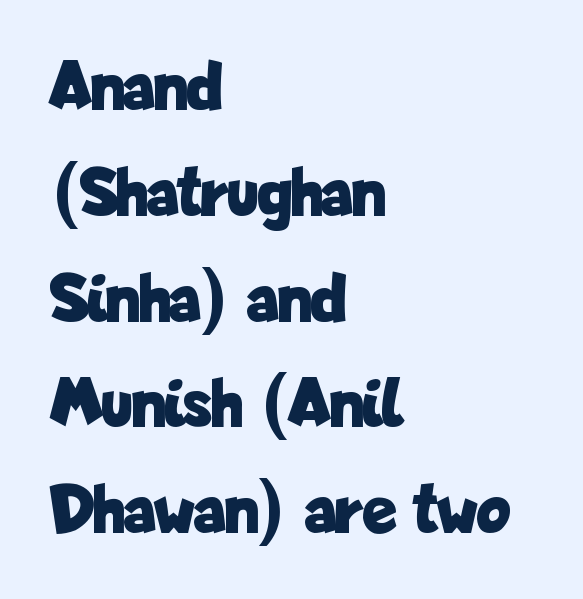
The image shows 71 px bold, condensed sans-serif type, upright; set left-aligned, normal line spacing (1.49x), normal letter spacing, not underlined; low stroke contrast and a medium x-height.
